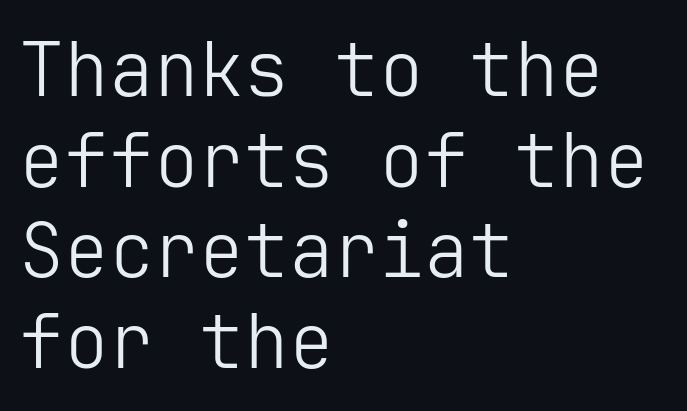
Type without underlining. The face used here is a sans, in the tradition of grotesques and geometrics. Italic: no, the glyphs are upright roman. This rendering leaves character spacing at its baseline value. Is the block centered? No — it sits flush against the left margin. Weight: not bold — regular or lighter.
